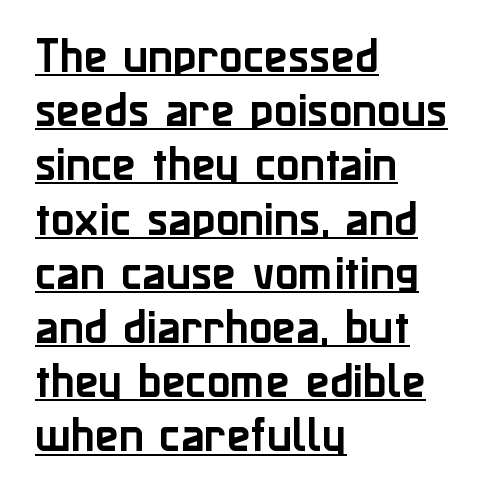
The image shows 39 px sans-serif type, upright; set left-aligned, normal line spacing (1.39x), normal letter spacing, underlined; low stroke contrast and a medium x-height.
